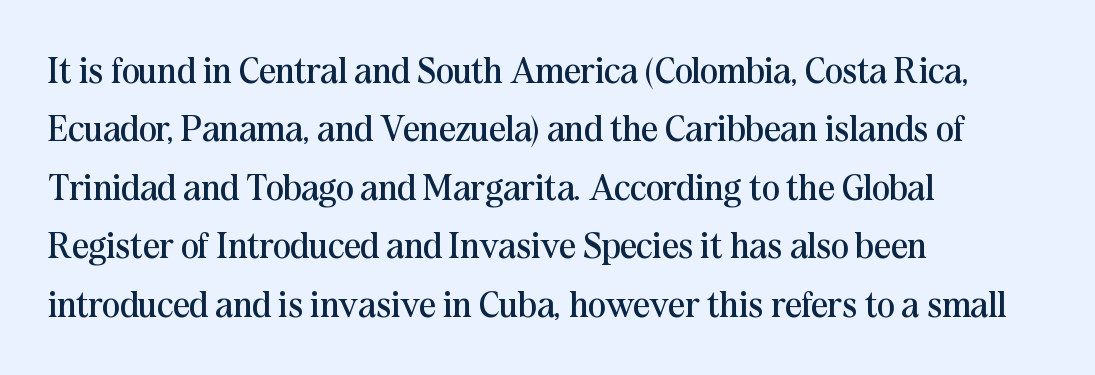
Q: Is the text bold? A: No.
Q: Is the text italic (slanted)? A: No, it is upright.
Q: Is the typeface a serif or a sans-serif typeface? A: Serif.
Q: Is the text underlined? A: No.
Q: How is the paragraph aligned? A: Left-aligned.
Q: Is the spacing between letters normal or unusually wide? A: Normal.
Q: Is the spacing between lines tight, normal or loose? A: Normal.
Q: Width (condensed, normal, or wide)? A: Normal.
Q: Stroke contrast? A: Medium.
Q: x-height? A: Medium.
Q: Monospaced? A: No.
